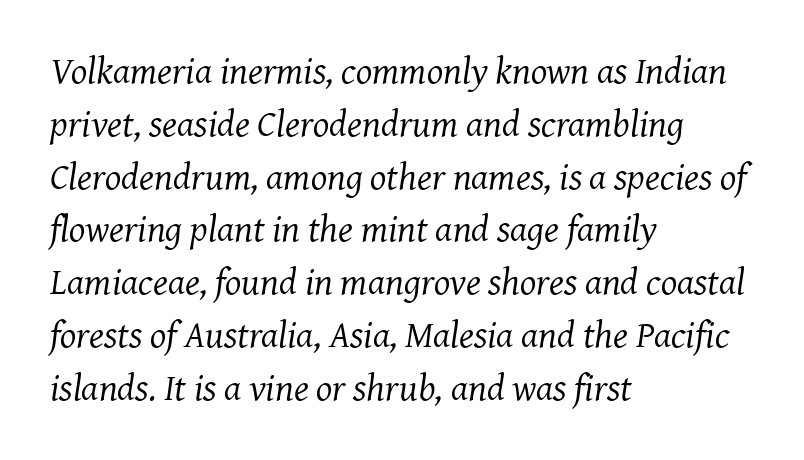
{"serif": "yes", "italic": "yes", "lean": "right", "slant_degrees": 7, "bold": "no", "weight": "regular", "width": "normal", "stroke_contrast": "medium", "x_height": "medium", "monospaced": "no", "underline": "no", "align": "left", "line_spacing": "normal", "line_spacing_ratio": 1.39, "letter_spacing": "normal", "letter_spacing_em": 0.0, "glyph_px": 38}
